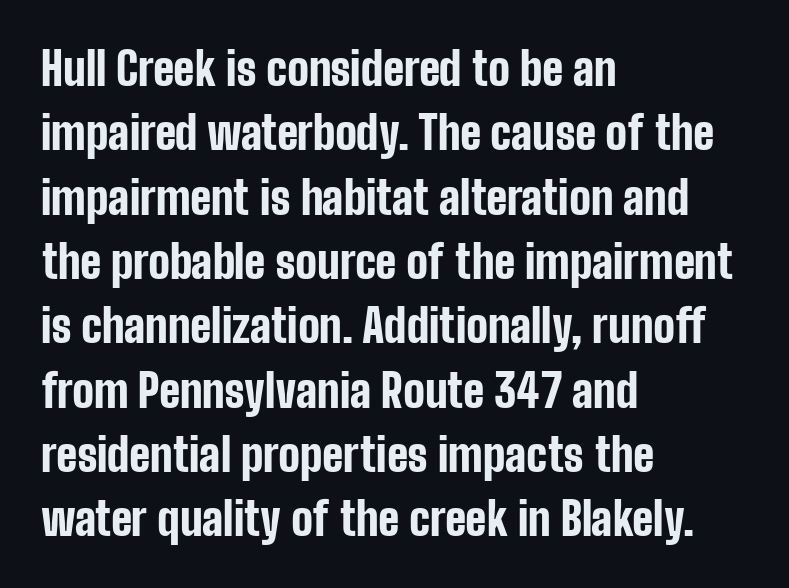
You could not count columns in this text — the font is proportionally spaced. Do the letters lean? They stand straight. Spacing between characters is what you'd get straight out of the box. Summary of vertical rhythm: regular, with standard interline spacing.
